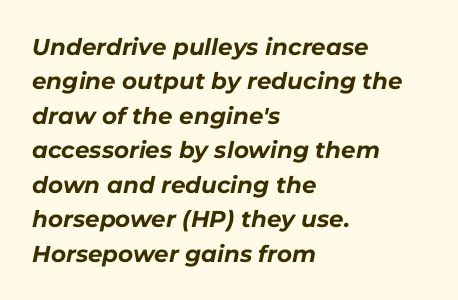
{"italic": "yes", "lean": "right", "slant_degrees": 11, "bold": "yes", "underline": "no", "align": "left", "line_spacing": "normal", "line_spacing_ratio": 1.5, "letter_spacing": "normal", "letter_spacing_em": 0.0, "glyph_px": 23}
